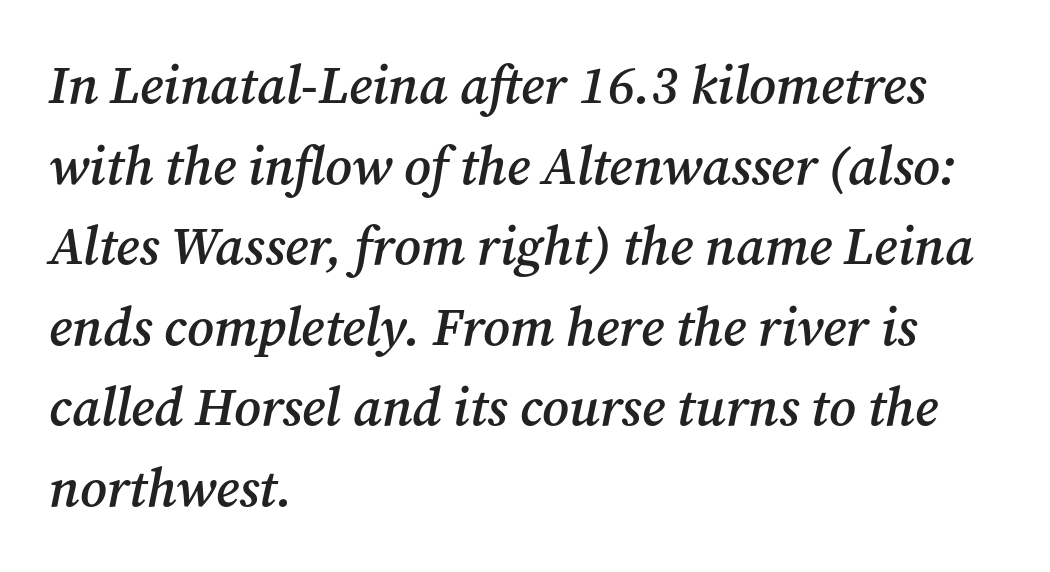
{"serif": "yes", "italic": "yes", "lean": "right", "slant_degrees": 12, "bold": "semi", "weight": "semibold", "width": "normal", "stroke_contrast": "medium", "x_height": "medium", "monospaced": "no", "underline": "no", "align": "left", "line_spacing": "normal", "line_spacing_ratio": 1.52, "letter_spacing": "normal", "letter_spacing_em": 0.0, "glyph_px": 53}
